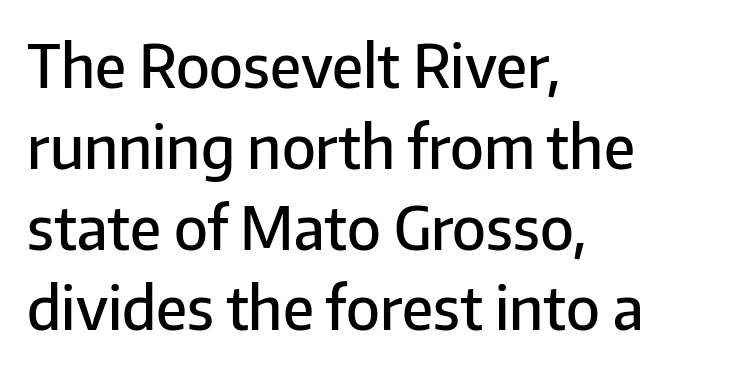
Q: Is the text bold? A: Semi-bold.
Q: Is the text italic (slanted)? A: No, it is upright.
Q: Is the typeface a serif or a sans-serif typeface? A: Sans-serif.
Q: Is the text underlined? A: No.
Q: How is the paragraph aligned? A: Left-aligned.
Q: Is the spacing between letters normal or unusually wide? A: Normal.
Q: Is the spacing between lines tight, normal or loose? A: Normal.
Q: Width (condensed, normal, or wide)? A: Normal.
Q: Stroke contrast? A: Low.
Q: x-height? A: Medium.
Q: Monospaced? A: No.
